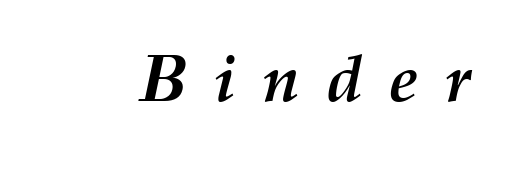
Between one letter and the next there's a generous, obvious gap. Tall strokes in this sample are angled rather than plumb. Weight: bold. Lines of text with bare space underneath. Think of a printed novel: that variable character pitch is what you see here.
